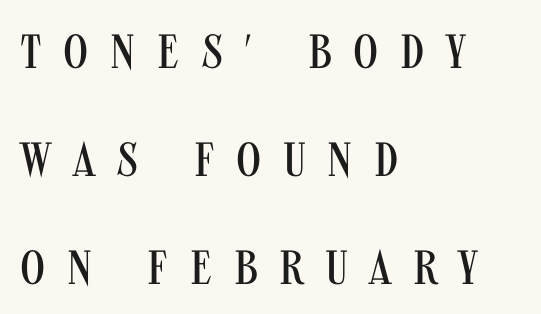
The image shows 48 px regular-weight, condensed sans-serif type, upright; set left-aligned, loose line spacing (2.25x), unusually wide letter spacing (+0.45 em), not underlined; medium stroke contrast and a large x-height.
